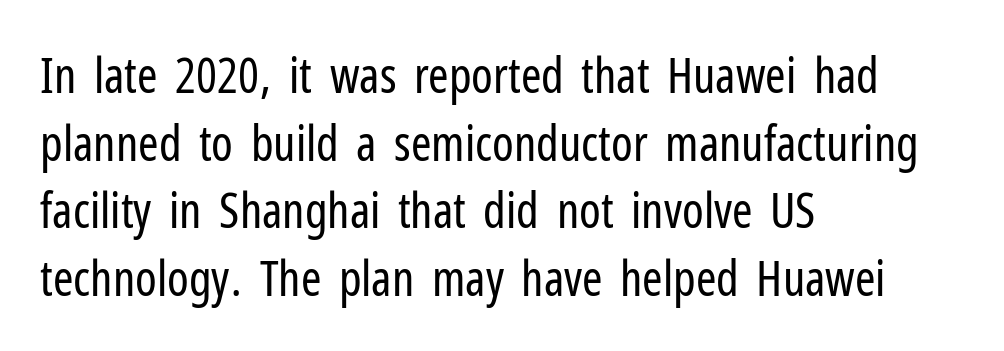
{"serif": "no", "italic": "no", "bold": "no", "weight": "regular", "width": "condensed", "stroke_contrast": "low", "x_height": "medium", "monospaced": "no", "underline": "no", "align": "left", "line_spacing": "normal", "line_spacing_ratio": 1.38, "letter_spacing": "normal", "letter_spacing_em": 0.0, "glyph_px": 49}
